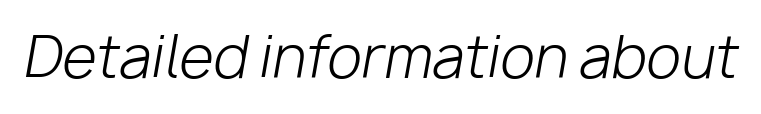
Spacing verdict: proportional, widths tailored to each character. Bare-footed words on every line. Observe the ordinary spacing: letters are neighbours, not strangers. The passage shown is not bold in any degree. Would a proofreader flag this as italicized? Yes.
